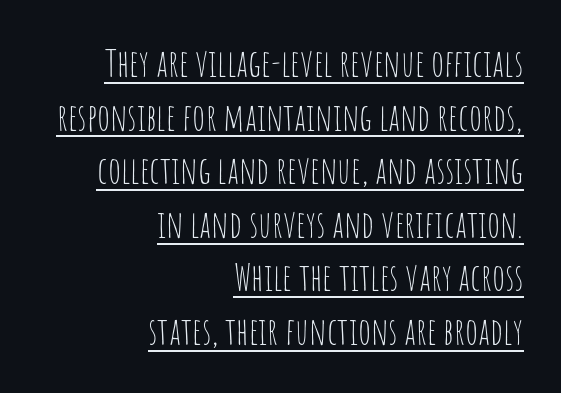
The image shows 38 px thin, condensed sans-serif type, upright; set right-aligned, normal line spacing (1.41x), normal letter spacing, underlined; low stroke contrast and a large x-height.
